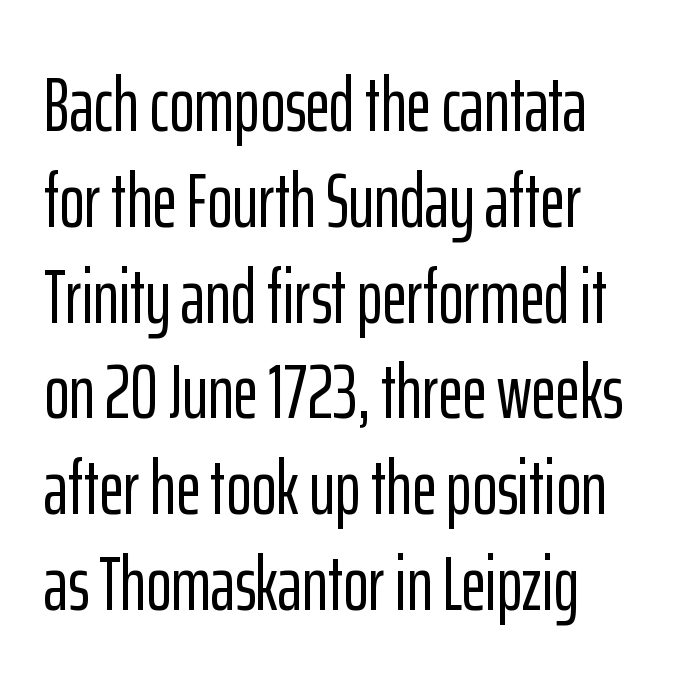
Q: Is the text italic (slanted)? A: No, it is upright.
Q: Is the typeface a serif or a sans-serif typeface? A: Sans-serif.
Q: Is the text underlined? A: No.
Q: Is the spacing between letters normal or unusually wide? A: Normal.
Q: Is the spacing between lines tight, normal or loose? A: Normal.
Q: Width (condensed, normal, or wide)? A: Condensed.
Q: Stroke contrast? A: Low.
Q: x-height? A: Medium.
Q: Monospaced? A: No.
